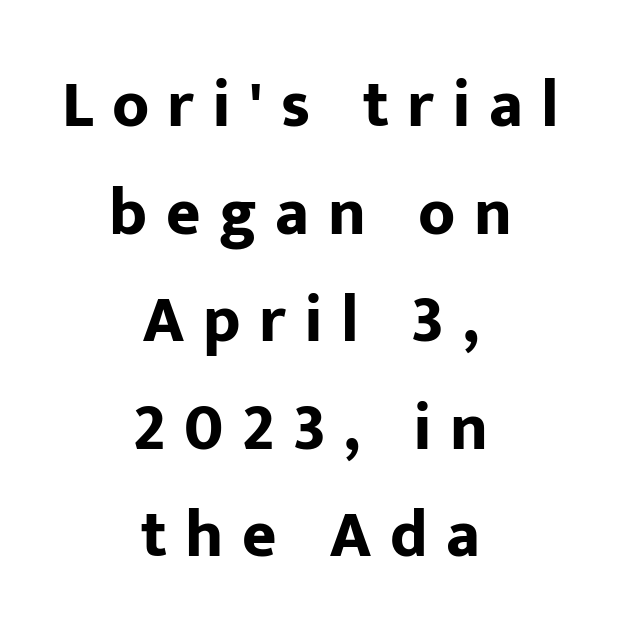
{"serif": "no", "italic": "no", "bold": "yes", "weight": "bold", "width": "normal", "stroke_contrast": "low", "x_height": "medium", "monospaced": "no", "underline": "no", "align": "center", "line_spacing": "normal", "line_spacing_ratio": 1.63, "letter_spacing": "wide", "letter_spacing_em": 0.28, "glyph_px": 66}
